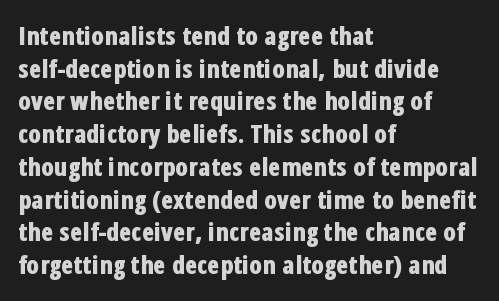
Q: Is the text bold? A: Yes.
Q: Is the text italic (slanted)? A: No, it is upright.
Q: Is the text underlined? A: No.
Q: How is the paragraph aligned? A: Left-aligned.
Q: Is the spacing between letters normal or unusually wide? A: Normal.
Q: Is the spacing between lines tight, normal or loose? A: Normal.
